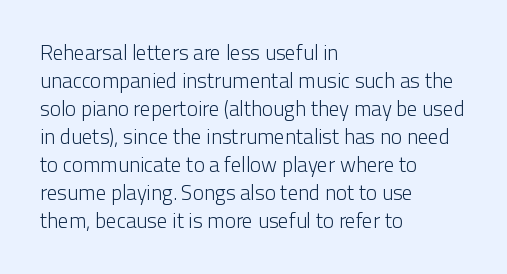
{"italic": "no", "bold": "no", "underline": "no", "align": "left", "line_spacing": "normal", "line_spacing_ratio": 1.33, "letter_spacing": "normal", "letter_spacing_em": 0.0, "glyph_px": 21}
